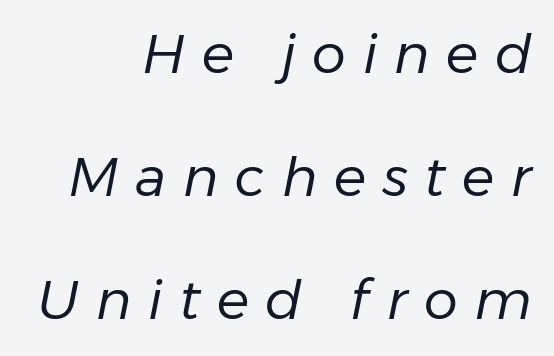
{"italic": "yes", "lean": "right", "slant_degrees": 11, "bold": "no", "weight": "regular", "width": "normal", "stroke_contrast": "low", "x_height": "medium", "monospaced": "no", "underline": "no", "align": "right", "line_spacing": "loose", "line_spacing_ratio": 2.28, "letter_spacing": "wide", "letter_spacing_em": 0.31, "glyph_px": 54}
